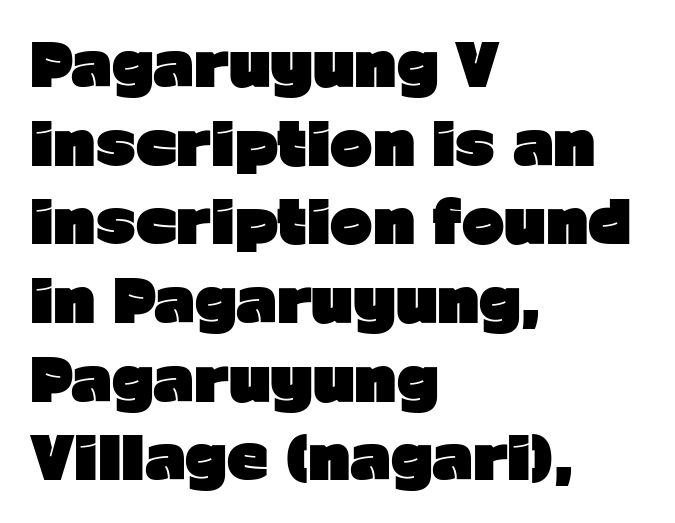
Does the lettering tilt? It doesn't — this is upright. In CSS terms this would be text-align: left. Has an underline been added? It has not. Is the letter spacing exaggerated? No — it looks like the ordinary default.
